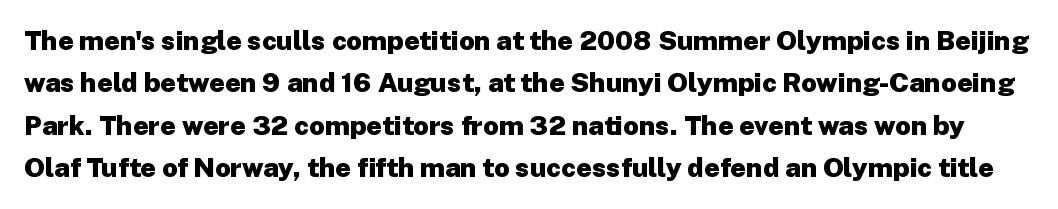
The image shows 27 px bold type, upright; set normal line spacing (1.57x), normal letter spacing, not underlined.
